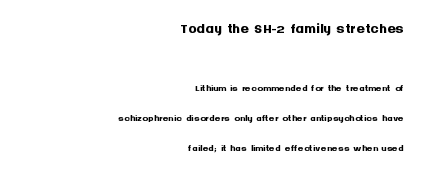
{"italic": "no", "bold": "yes", "underline": "no", "align": "right", "line_spacing": "loose", "line_spacing_ratio": 2.14, "letter_spacing": "normal", "letter_spacing_em": 0.0, "larger_block": "first", "size_ratio": 1.5, "glyph_px": 21}
